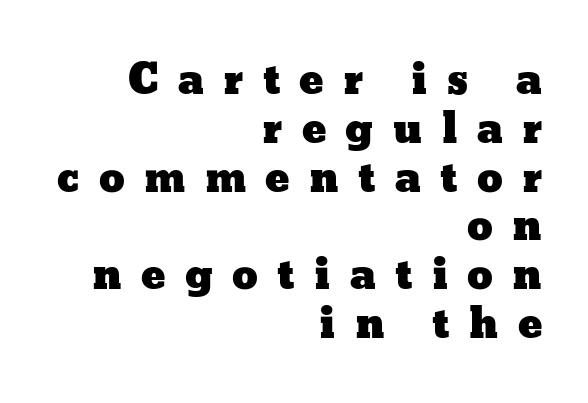
This is the regular roman posture of the typeface. Do the characters align in a grid? No, the font is proportional. Leftover space on each line is placed entirely before the opening word. The specimen omits any rule beneath the text block's lines. These lines have a slow, spaced-out rhythm from letter to letter.
